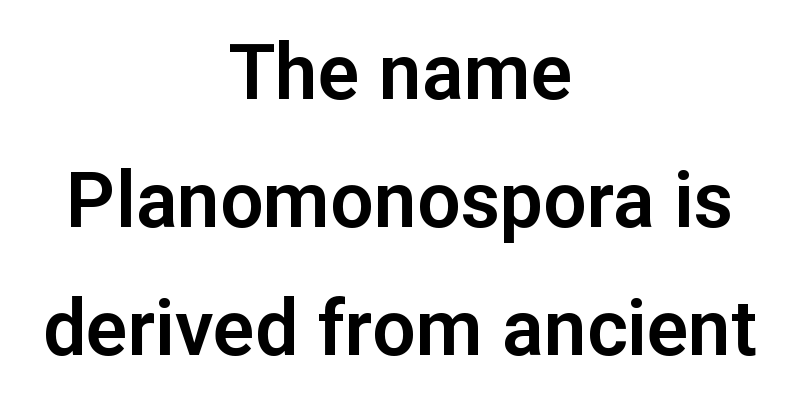
The image shows 77 px sans-serif type, upright; set centered, normal line spacing (1.66x), normal letter spacing, not underlined; low stroke contrast and a medium x-height.
